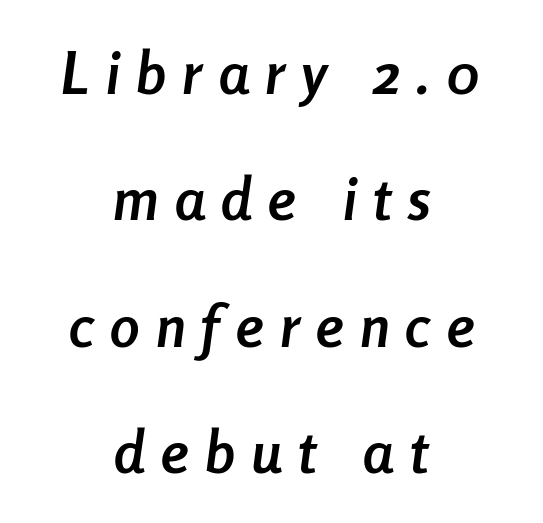
{"italic": "yes", "lean": "right", "slant_degrees": 8, "bold": "yes", "weight": "semibold", "width": "condensed", "stroke_contrast": "low", "x_height": "medium", "monospaced": "no", "underline": "no", "align": "center", "line_spacing": "loose", "line_spacing_ratio": 2.14, "letter_spacing": "wide", "letter_spacing_em": 0.28, "glyph_px": 59}
